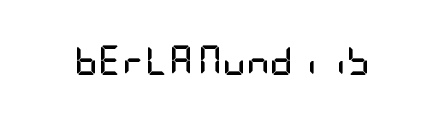
{"serif": "no", "italic": "no", "bold": "yes", "weight": "semibold", "width": "condensed", "stroke_contrast": "low", "x_height": "large", "underline": "no", "letter_spacing": "normal", "letter_spacing_em": 0.0, "glyph_px": 29}
